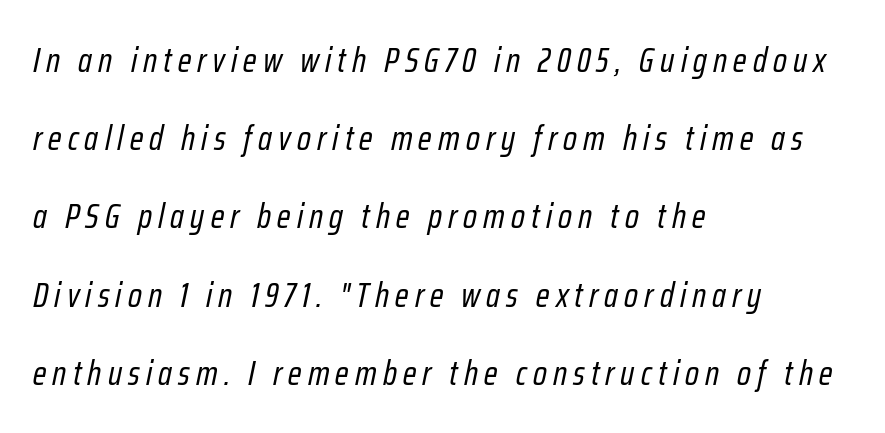
A typesetter would call this proportional, since set widths differ per character. Anything drawn beneath the words? Only blank space. The lines are quadded left. Each new line begins a long way beneath the previous one. Counters stay open thanks to moderate or lighter strokes.
